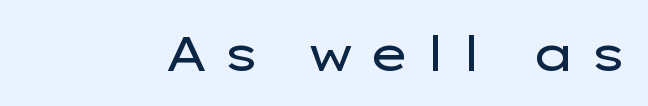
{"serif": "no", "italic": "no", "bold": "no", "weight": "regular", "width": "wide", "stroke_contrast": "low", "x_height": "medium", "monospaced": "no", "underline": "no", "letter_spacing": "wide", "letter_spacing_em": 0.29, "glyph_px": 48}
